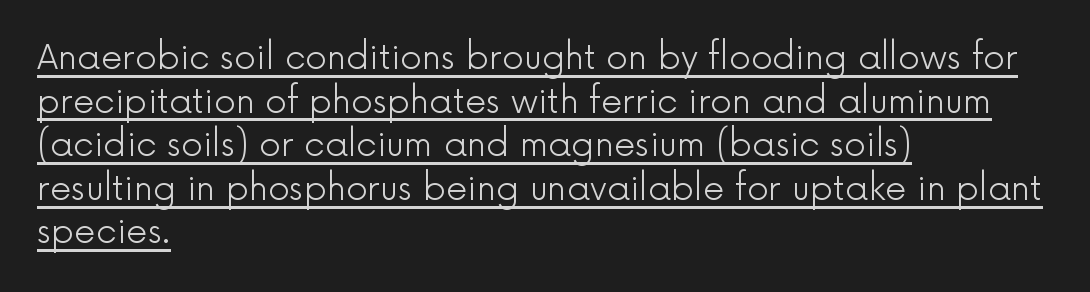
Posture: vertical. Notice how the passage keeps a crisp vertical edge on the left only. Students, note that the glyphs here touch the page at normal intervals. Note: no serifs on the glyphs.
